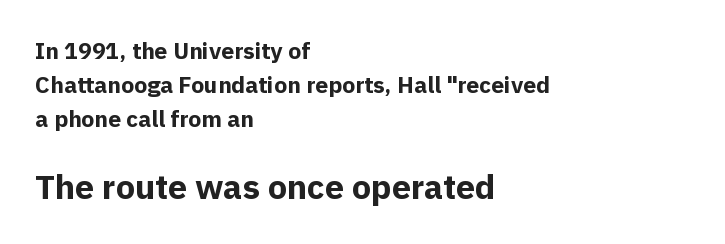
The image shows 34 px bold sans-serif type, upright; set left-aligned, normal line spacing (1.47x), normal letter spacing, not underlined; the second (bottom) block is 1.48x larger; a medium x-height.
